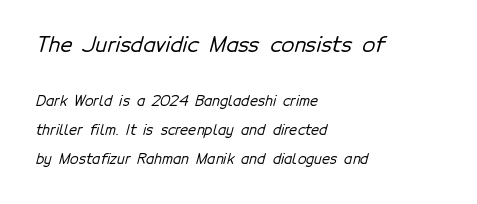
The image shows 21 px text type; set left-aligned, loose line spacing (2.07x), normal letter spacing, not underlined; the first (top) block is 1.5x larger.
